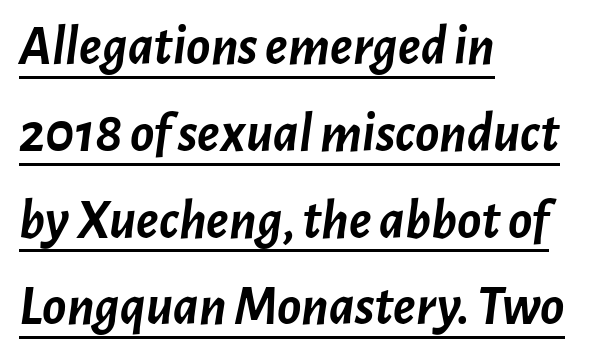
{"italic": "yes", "lean": "right", "slant_degrees": 7, "bold": "yes", "weight": "semibold", "width": "normal", "stroke_contrast": "low", "x_height": "medium", "monospaced": "no", "underline": "yes", "align": "left", "line_spacing": "normal", "line_spacing_ratio": 1.55, "letter_spacing": "normal", "letter_spacing_em": 0.0, "glyph_px": 56}
